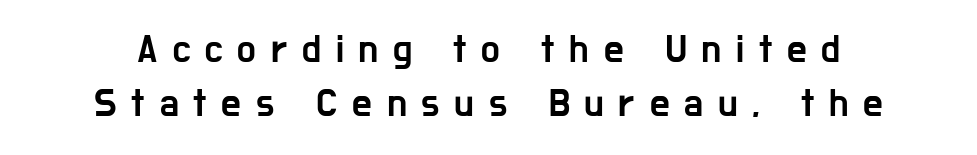
The space beneath each line is pristine and unruled. The type family on display is of the sans-serif kind. Each letter keeps its own natural width here, so spacing adapts to shape. Letter spacing: wide. Quick note: interline space is typical.
